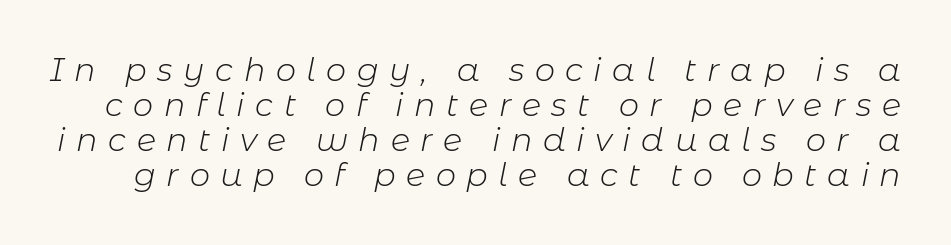
Does the lettering tilt? It does — this is italic. What stands out about the letter spacing? Its width — letters are far apart. No word sits above an underline. Notice how descenders almost collide with the ascenders below — that's tight leading. Think standard paragraph weight, or any step lighter than that. The rendering uses natural spacing where letterforms have individual widths.
